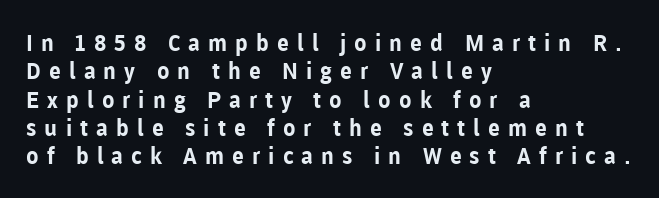
The image shows 23 px bold type, upright; set left-aligned, line spacing 1.23x, unusually wide letter spacing (+0.35 em), not underlined.
